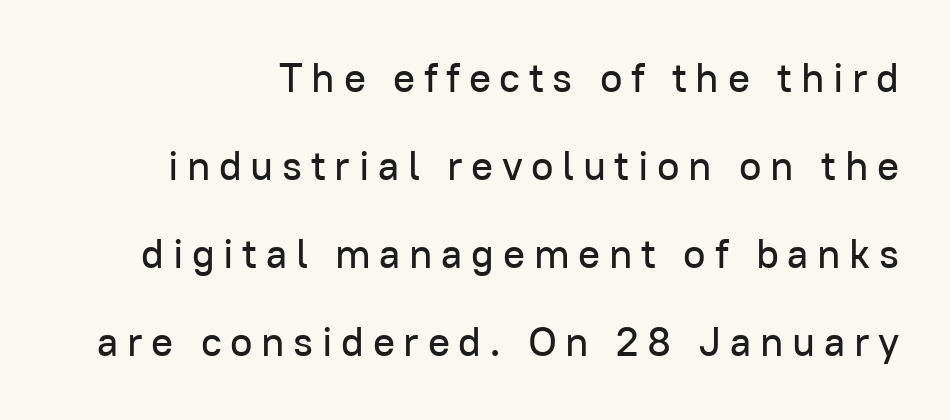
{"serif": "no", "italic": "no", "width": "normal", "stroke_contrast": "low", "x_height": "medium", "monospaced": "no", "underline": "no", "line_spacing": "loose", "line_spacing_ratio": 2.15, "letter_spacing": "wide", "letter_spacing_em": 0.21, "glyph_px": 41}
